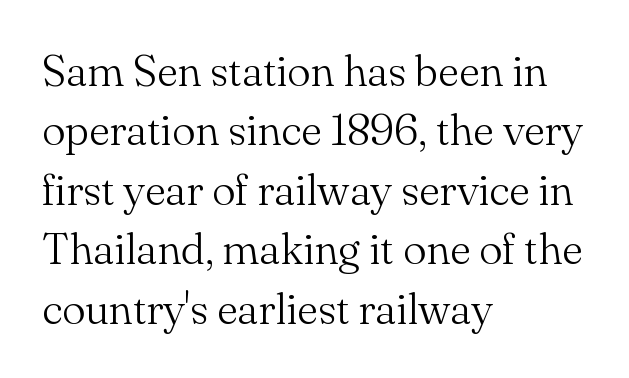
The image shows 44 px light serif type, upright; set left-aligned, normal line spacing (1.35x), normal letter spacing, not underlined; medium stroke contrast and a small x-height.
